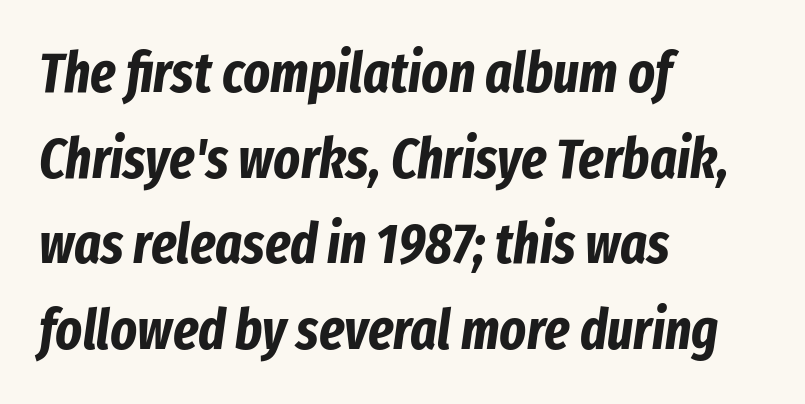
{"italic": "yes", "lean": "right", "slant_degrees": 8, "bold": "yes", "weight": "bold", "width": "condensed", "stroke_contrast": "low", "x_height": "medium", "monospaced": "no", "underline": "no", "align": "left", "line_spacing": "normal", "line_spacing_ratio": 1.53, "letter_spacing": "normal", "letter_spacing_em": 0.0, "glyph_px": 56}
